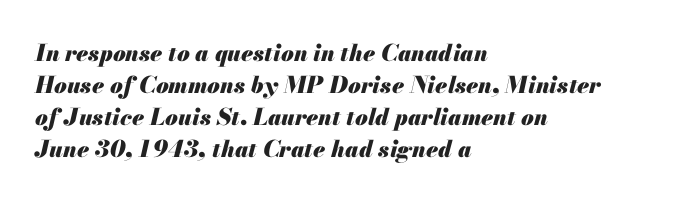
Glyph-to-glyph distance matches everyday printed text. Decoration check: the copy has no underline. The text carries the slant typical of an italic or oblique font. The text block is weighted toward the left margin, trailing off unevenly rightward.
